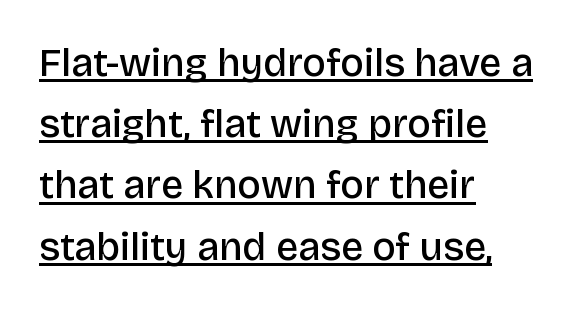
The image shows 39 px semibold sans-serif type, upright; set left-aligned, normal line spacing (1.57x), normal letter spacing, underlined; low stroke contrast and a large x-height.
